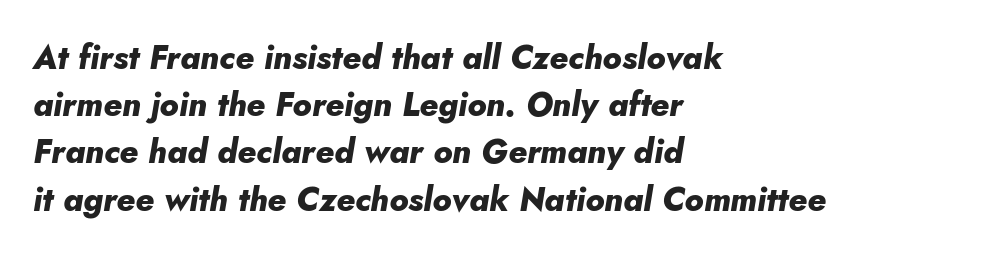
The image shows 33 px heavy type, italic (leaning right); set left-aligned, normal line spacing (1.43x), normal letter spacing, not underlined; low stroke contrast and a small x-height.
